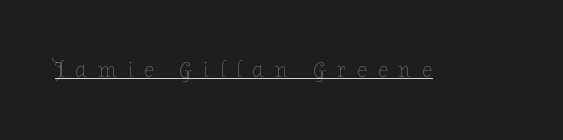
{"italic": "no", "bold": "no", "underline": "yes", "letter_spacing": "wide", "letter_spacing_em": 0.47, "glyph_px": 23}
